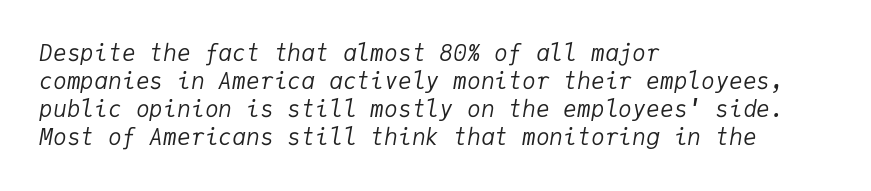
{"italic": "yes", "lean": "right", "slant_degrees": 9, "bold": "no", "underline": "no", "align": "left", "line_spacing_ratio": 1.22, "letter_spacing": "normal", "letter_spacing_em": 0.0, "glyph_px": 23}
